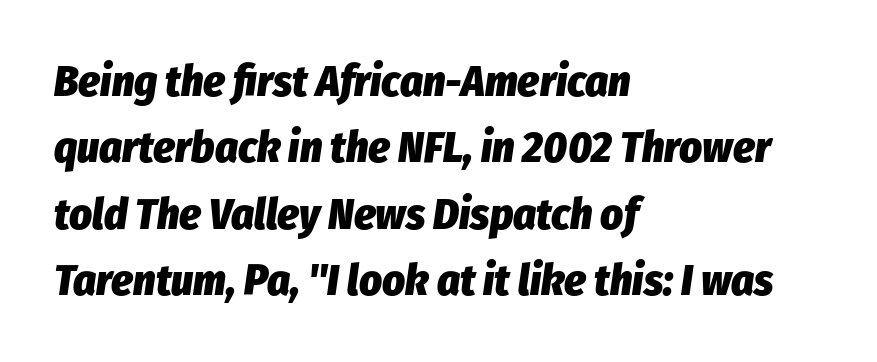
{"italic": "yes", "lean": "right", "slant_degrees": 8, "bold": "yes", "weight": "heavy", "width": "condensed", "stroke_contrast": "low", "x_height": "medium", "monospaced": "no", "underline": "no", "align": "left", "line_spacing": "normal", "line_spacing_ratio": 1.51, "letter_spacing": "normal", "letter_spacing_em": 0.0, "glyph_px": 44}
